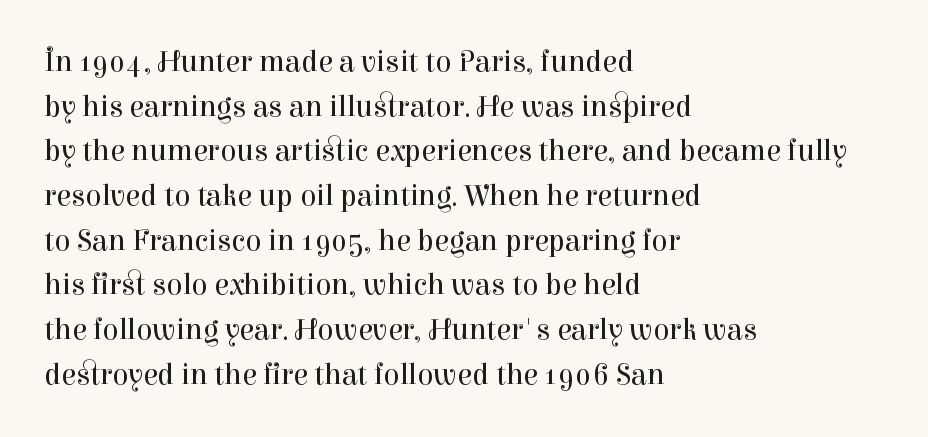
Q: Is the text bold? A: No.
Q: Is the text italic (slanted)? A: No, it is upright.
Q: Is the typeface a serif or a sans-serif typeface? A: Serif.
Q: Is the text underlined? A: No.
Q: How is the paragraph aligned? A: Left-aligned.
Q: Is the spacing between letters normal or unusually wide? A: Normal.
Q: Is the spacing between lines tight, normal or loose? A: Normal.
Q: Width (condensed, normal, or wide)? A: Normal.
Q: Stroke contrast? A: High.
Q: x-height? A: Medium.
Q: Monospaced? A: No.
